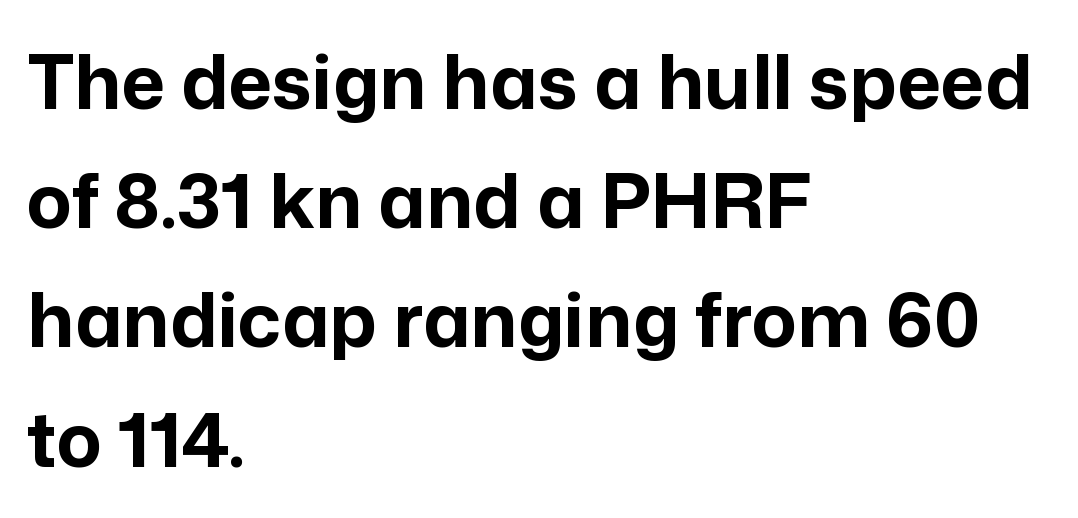
Regarding serifs, this sample does without them. Do the characters align in a grid? No, the font is proportional. The rendering uses a moderate line-height, typical for paragraphs. In terms of posture, this sample is upright.
